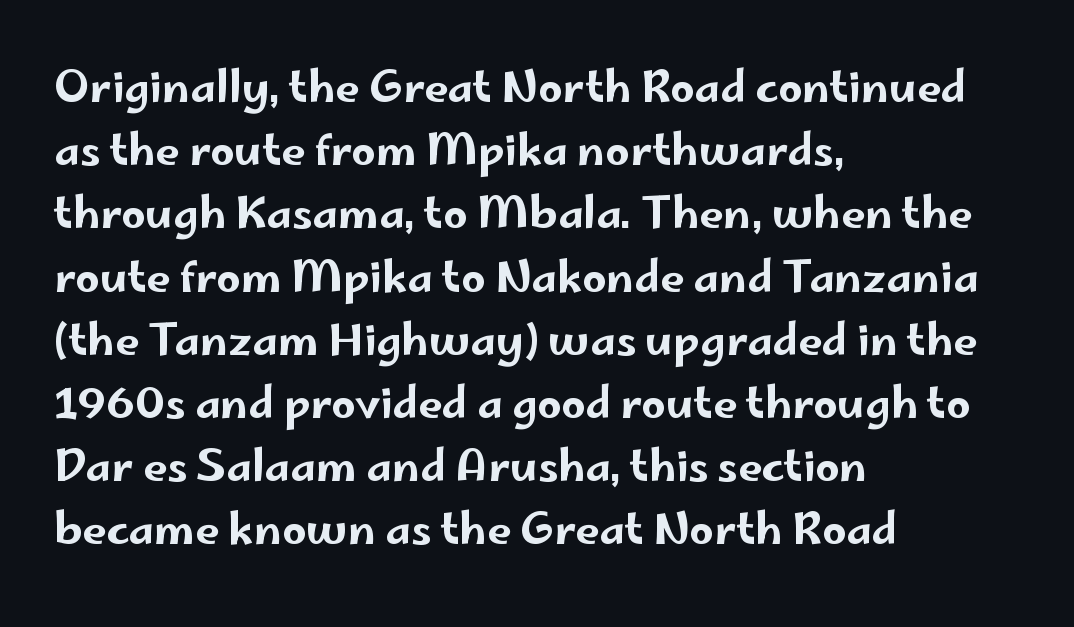
The image shows 43 px wide sans-serif type, upright; set left-aligned, normal line spacing (1.47x), normal letter spacing, not underlined; low stroke contrast and a small x-height.
